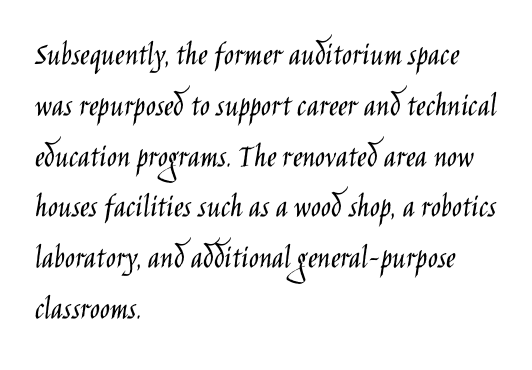
Q: Is the text bold? A: No.
Q: Is the text italic (slanted)? A: Yes.
Q: Is the typeface a serif or a sans-serif typeface? A: Sans-serif.
Q: Is the text underlined? A: No.
Q: How is the paragraph aligned? A: Left-aligned.
Q: Is the spacing between letters normal or unusually wide? A: Normal.
Q: Is the spacing between lines tight, normal or loose? A: Normal.
Q: Width (condensed, normal, or wide)? A: Condensed.
Q: Stroke contrast? A: Low.
Q: x-height? A: Large.
Q: Monospaced? A: No.
